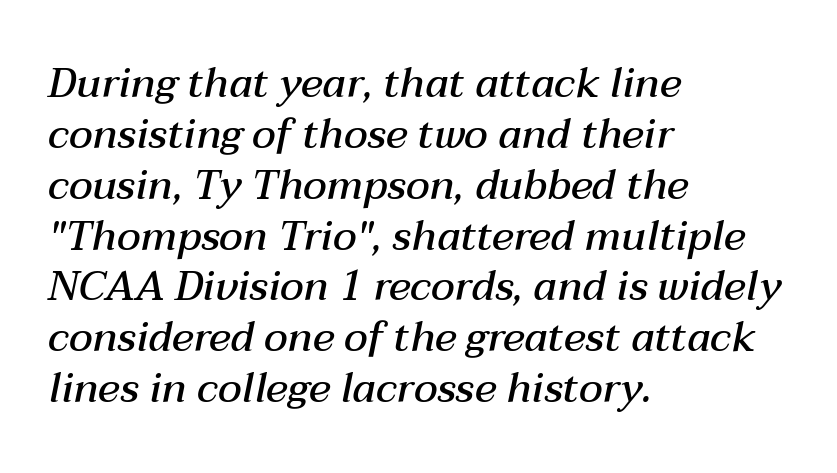
{"italic": "yes", "lean": "right", "slant_degrees": 12, "bold": "semi", "weight": "semibold", "width": "normal", "stroke_contrast": "medium", "x_height": "medium", "monospaced": "no", "underline": "no", "align": "left", "line_spacing_ratio": 1.24, "letter_spacing": "normal", "letter_spacing_em": 0.0, "glyph_px": 41}
